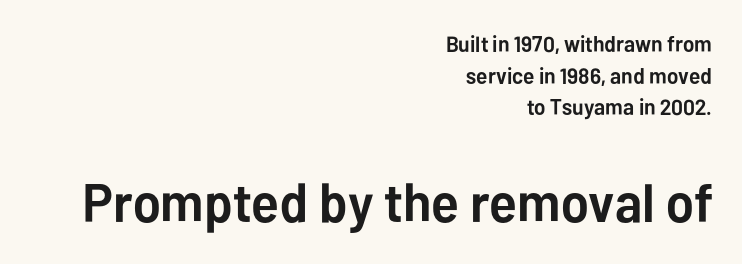
Q: Is the text bold? A: Yes.
Q: Is the text italic (slanted)? A: No, it is upright.
Q: Is the typeface a serif or a sans-serif typeface? A: Sans-serif.
Q: Is the text underlined? A: No.
Q: How is the paragraph aligned? A: Right-aligned.
Q: Is the spacing between letters normal or unusually wide? A: Normal.
Q: Is the spacing between lines tight, normal or loose? A: Normal.
Q: Which block of text is set in a larger size, the first (top) or the second (bottom)? A: The second (bottom) one.
Q: Width (condensed, normal, or wide)? A: Normal.
Q: Stroke contrast? A: Low.
Q: x-height? A: Medium.
Q: Monospaced? A: No.
